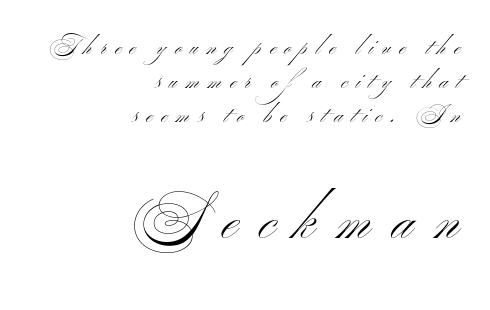
Looks like regular typesetting: each glyph gets only the width it needs. Compared with a flush-left layout, this one pins lines to the opposite, right side. These two chunks differ in scale, with the bottom chunk taking the larger measure.
